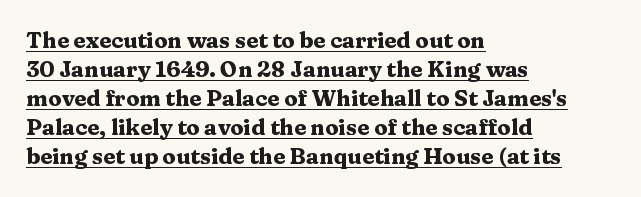
Q: Is the text bold? A: Yes.
Q: Is the text italic (slanted)? A: No, it is upright.
Q: Is the text underlined? A: Yes.
Q: How is the paragraph aligned? A: Left-aligned.
Q: Is the spacing between letters normal or unusually wide? A: Normal.
Q: Is the spacing between lines tight, normal or loose? A: Normal.
